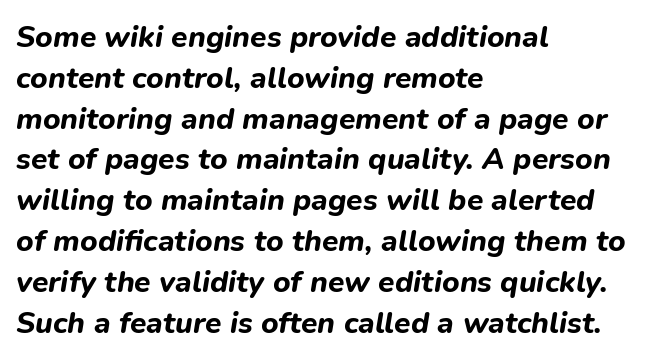
Q: Is the text bold? A: Yes.
Q: Is the text italic (slanted)? A: Yes, it leans right by about 9 degrees.
Q: Is the text underlined? A: No.
Q: How is the paragraph aligned? A: Left-aligned.
Q: Is the spacing between letters normal or unusually wide? A: Normal.
Q: Is the spacing between lines tight, normal or loose? A: Normal.
Q: Width (condensed, normal, or wide)? A: Normal.
Q: Stroke contrast? A: Low.
Q: x-height? A: Medium.
Q: Monospaced? A: No.
